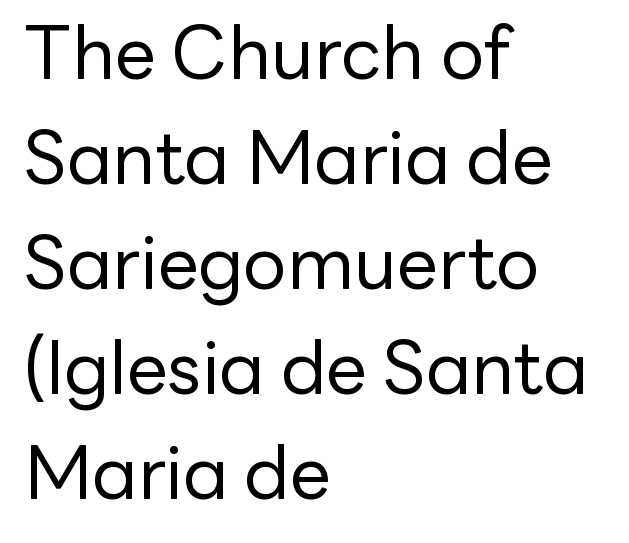
Compared with typical paragraphs, the rows here are spaced about the same. Visually the block forms a straight wall on the left and a jagged coastline on the right. Heft: none added — not bold. A roman cut, with each character standing at attention. The passage shown is not underscored anywhere.
